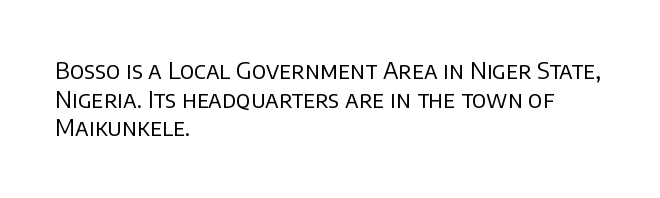
The lines sit at an ordinary, default distance from one another. The text block is weighted toward the left margin, trailing off unevenly rightward. Tracking value appears to be zero — textbook default spacing. Has an underline been added? It has not. Stroke mass is kept to a normal reading level or below.
